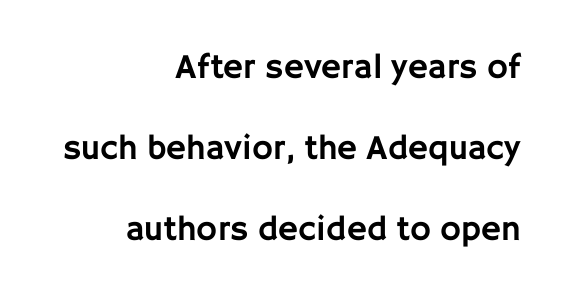
Q: Is the text italic (slanted)? A: No, it is upright.
Q: Is the typeface a serif or a sans-serif typeface? A: Sans-serif.
Q: Is the text underlined? A: No.
Q: How is the paragraph aligned? A: Right-aligned.
Q: Is the spacing between letters normal or unusually wide? A: Normal.
Q: Is the spacing between lines tight, normal or loose? A: Loose.
Q: Width (condensed, normal, or wide)? A: Normal.
Q: Stroke contrast? A: Low.
Q: x-height? A: Large.
Q: Monospaced? A: No.
